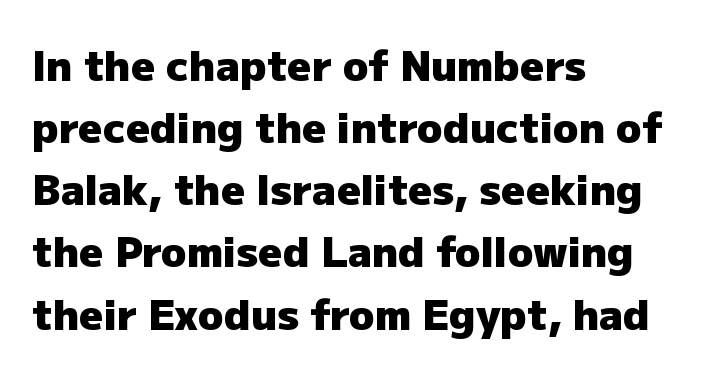
Q: Is the text bold? A: Yes.
Q: Is the text italic (slanted)? A: No, it is upright.
Q: Is the typeface a serif or a sans-serif typeface? A: Sans-serif.
Q: Is the text underlined? A: No.
Q: How is the paragraph aligned? A: Left-aligned.
Q: Is the spacing between letters normal or unusually wide? A: Normal.
Q: Is the spacing between lines tight, normal or loose? A: Normal.
Q: Width (condensed, normal, or wide)? A: Normal.
Q: Stroke contrast? A: Low.
Q: x-height? A: Medium.
Q: Monospaced? A: No.
